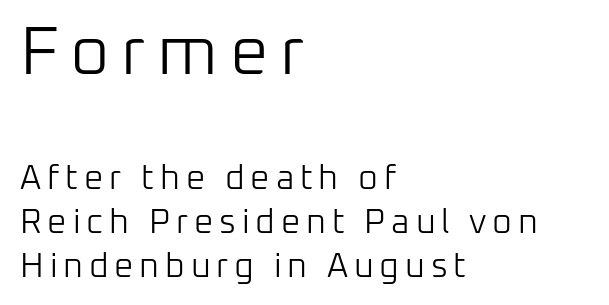
Compared with a centered layout, this one pins lines to the left instead. Regular leading. Typesetter's note — upper block bumped up in size, lower block left smaller. The typography opts for an upright posture over an oblique one. The passage shown is not bold in any degree.
